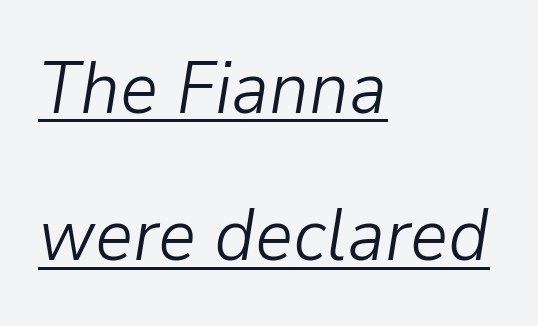
Q: Is the text bold? A: No.
Q: Is the text italic (slanted)? A: Yes, it leans right by about 9 degrees.
Q: Is the text underlined? A: Yes.
Q: How is the paragraph aligned? A: Left-aligned.
Q: Is the spacing between letters normal or unusually wide? A: Normal.
Q: Is the spacing between lines tight, normal or loose? A: Loose.
Q: Width (condensed, normal, or wide)? A: Normal.
Q: Stroke contrast? A: Low.
Q: x-height? A: Medium.
Q: Monospaced? A: No.
